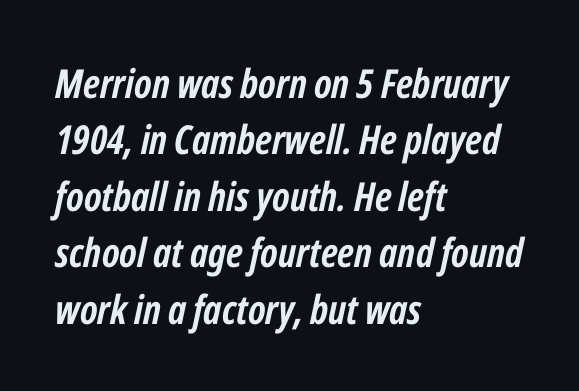
Do the characters align in a grid? No, the font is proportional. Strong, thick strokes mark this as bold type. Plain, unruled lines of type. The passage shown leans; its letterforms are oblique. Is the letter spacing exaggerated? No — it looks like the ordinary default.
